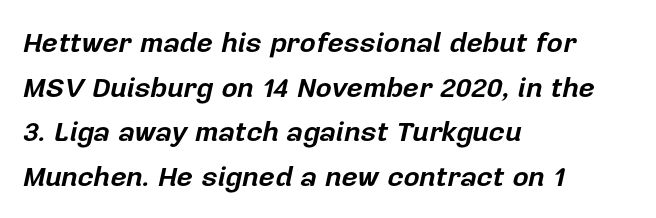
{"italic": "yes", "lean": "right", "slant_degrees": 12, "bold": "yes", "weight": "bold", "width": "normal", "stroke_contrast": "low", "x_height": "medium", "monospaced": "no", "underline": "no", "align": "left", "line_spacing": "normal", "line_spacing_ratio": 1.59, "letter_spacing": "normal", "letter_spacing_em": 0.0, "glyph_px": 28}
